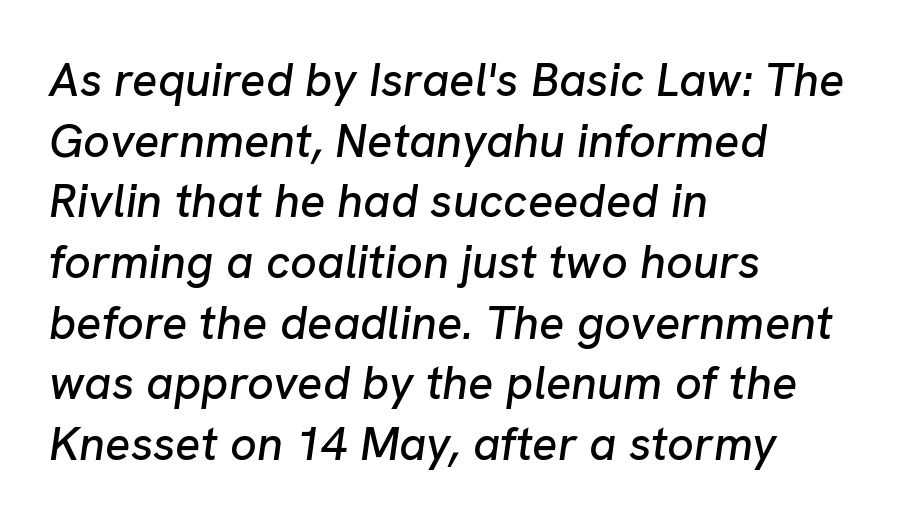
The image shows 47 px text type, italic (leaning right); set left-aligned, normal line spacing (1.29x), normal letter spacing, not underlined; low stroke contrast and a medium x-height.
